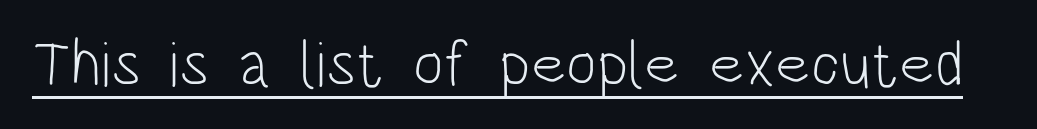
Classification — sans serif. The typeface has the unassuming heft of standard copy or less. Every word sits above its own underline. The letters stand upright; this is a roman face. There is no visible air inserted between adjacent glyphs.
